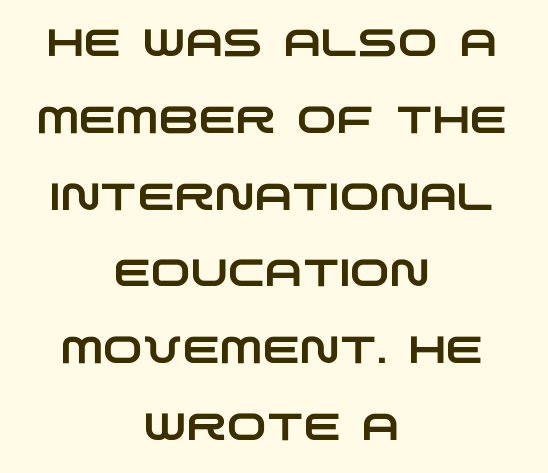
The image shows 38 px wide sans-serif type; set centered, loose line spacing (2.02x), normal letter spacing, not underlined; low stroke contrast and a large x-height.
